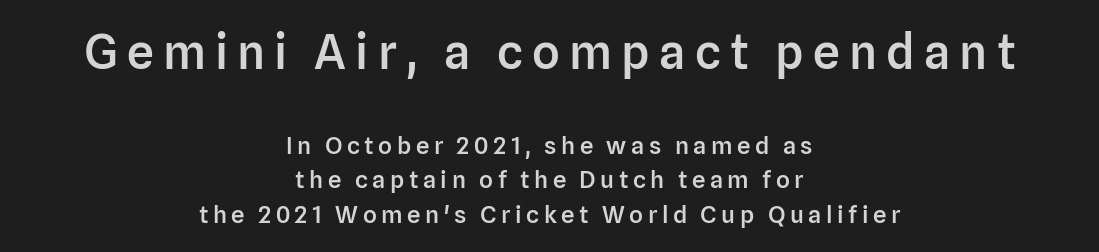
{"serif": "no", "italic": "no", "bold": "semi", "weight": "semibold", "width": "normal", "stroke_contrast": "low", "x_height": "medium", "monospaced": "no", "underline": "no", "align": "center", "line_spacing": "normal", "line_spacing_ratio": 1.44, "larger_block": "first", "size_ratio": 2.0, "glyph_px": 48}
